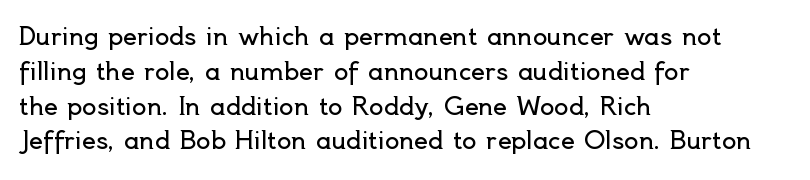
The image shows 24 px text type, upright; set left-aligned, normal line spacing (1.45x), normal letter spacing, not underlined.
